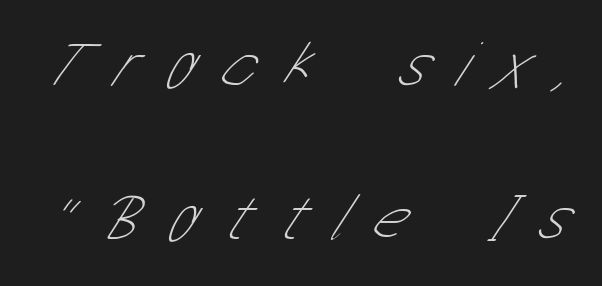
The image shows 65 px thin, condensed sans-serif type; set loose line spacing (2.35x), unusually wide letter spacing (+0.44 em), not underlined; low stroke contrast and a medium x-height.
